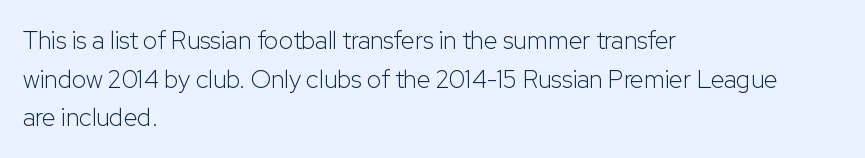
Q: Is the text bold? A: No.
Q: Is the text italic (slanted)? A: No, it is upright.
Q: Is the text underlined? A: No.
Q: How is the paragraph aligned? A: Left-aligned.
Q: Is the spacing between letters normal or unusually wide? A: Normal.
Q: Is the spacing between lines tight, normal or loose? A: Normal.
